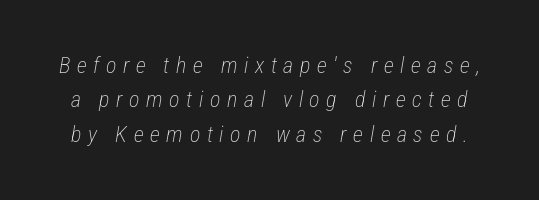
{"italic": "yes", "lean": "right", "slant_degrees": 12, "bold": "no", "underline": "no", "line_spacing": "normal", "line_spacing_ratio": 1.56, "letter_spacing": "wide", "letter_spacing_em": 0.3, "glyph_px": 22}
